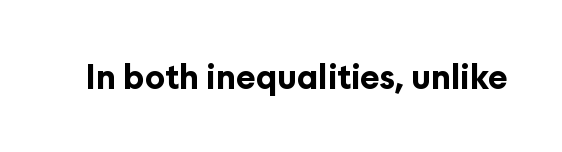
The image shows 33 px bold sans-serif type, upright; set normal letter spacing, not underlined; low stroke contrast and a medium x-height.
